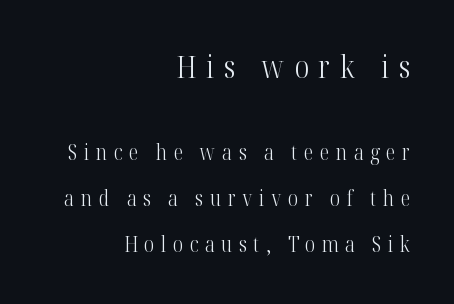
{"serif": "yes", "italic": "no", "bold": "no", "weight": "light", "width": "condensed", "stroke_contrast": "high", "x_height": "medium", "monospaced": "no", "underline": "no", "align": "right", "line_spacing": "loose", "line_spacing_ratio": 2.2, "letter_spacing": "wide", "letter_spacing_em": 0.32, "larger_block": "first", "size_ratio": 1.48, "glyph_px": 31}
